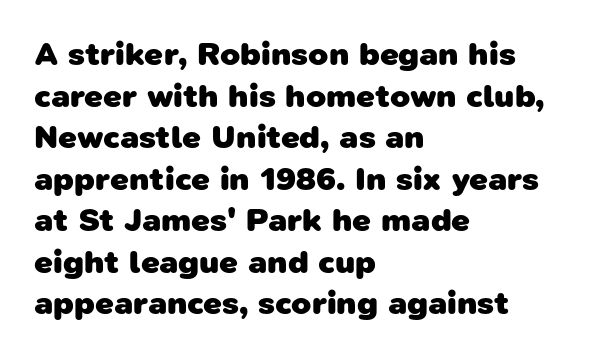
This sample uses a sans-serif face. Do the characters align in a grid? No, the font is proportional. The zone under the glyphs is completely vacant. A normal amount of white space separates one row of letters from the next. You could call the tracking neutral — neither tight nor loose. The ragged edge is on the right, which tells us the setting is flush left.
